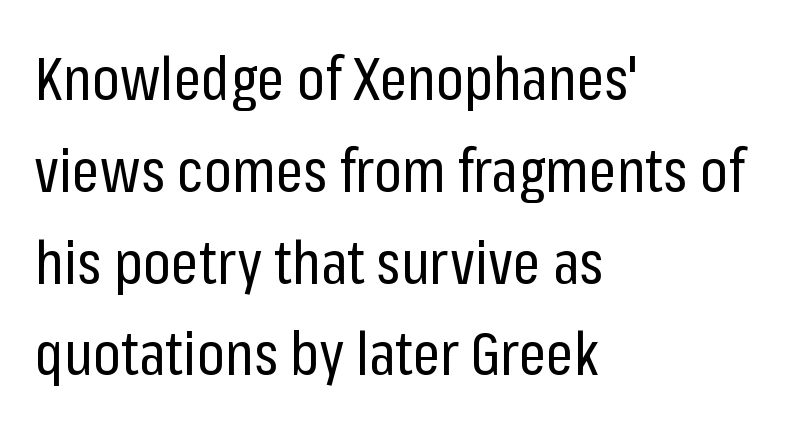
Q: Is the text bold? A: No.
Q: Is the text italic (slanted)? A: No, it is upright.
Q: Is the typeface a serif or a sans-serif typeface? A: Sans-serif.
Q: Is the text underlined? A: No.
Q: How is the paragraph aligned? A: Left-aligned.
Q: Is the spacing between letters normal or unusually wide? A: Normal.
Q: Is the spacing between lines tight, normal or loose? A: Normal.
Q: Width (condensed, normal, or wide)? A: Condensed.
Q: Stroke contrast? A: Low.
Q: x-height? A: Medium.
Q: Monospaced? A: No.
